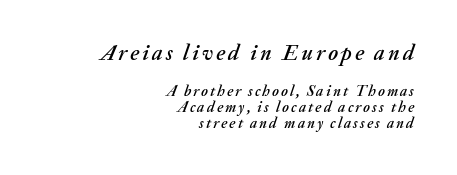
The image shows 22 px text type, italic (leaning right); set right-aligned, tight line spacing (1.06x), not underlined; the first (top) block is 1.47x larger.
